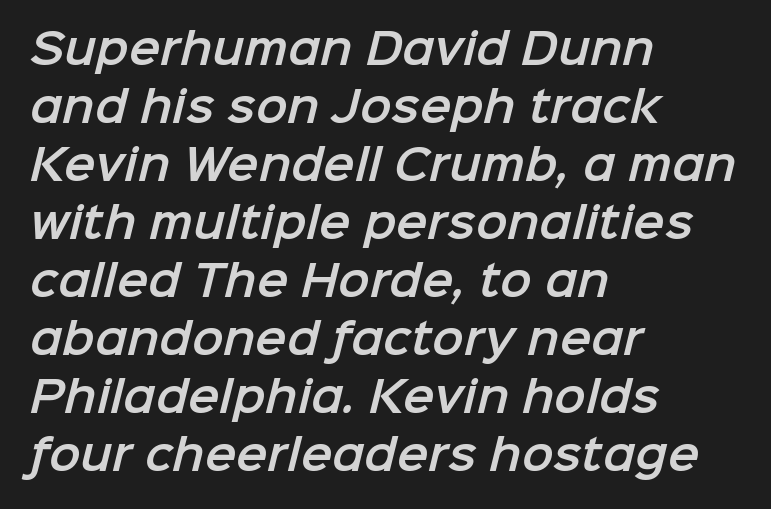
A student would call this left alignment; a typographer would say flush left, rag right. Inter-character spacing is left at the font's built-in metrics. Honestly, there is no underline to notice here at all. Line spacing here is normal. Think of a printed novel: that variable character pitch is what you see here. Observe the absence of serifs on each vertical stroke in this sample.
